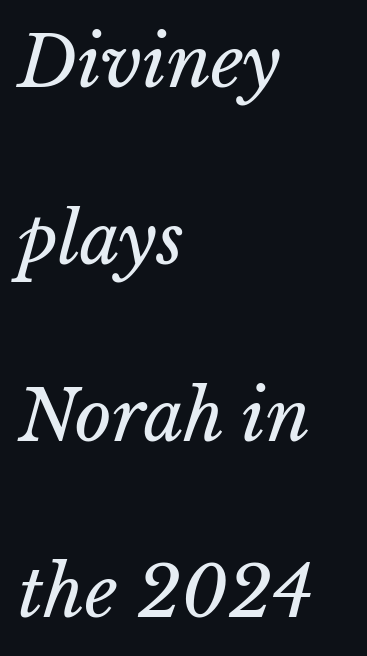
The image shows 71 px regular-weight type, italic (leaning right); set left-aligned, loose line spacing (2.49x), normal letter spacing, not underlined; low stroke contrast and a medium x-height.
